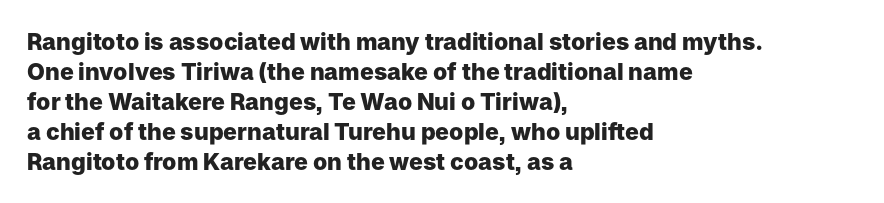
Q: Is the text bold? A: Yes.
Q: Is the text italic (slanted)? A: No, it is upright.
Q: Is the text underlined? A: No.
Q: How is the paragraph aligned? A: Left-aligned.
Q: Is the spacing between letters normal or unusually wide? A: Normal.
Q: Is the spacing between lines tight, normal or loose? A: Normal.
